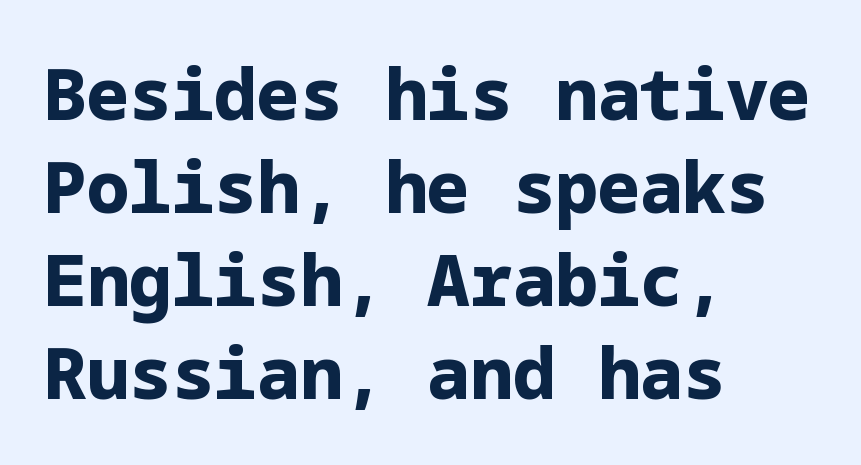
The image shows 71 px bold sans-serif type, upright; set left-aligned, normal line spacing (1.31x), normal letter spacing, not underlined; low stroke contrast and a medium x-height.
